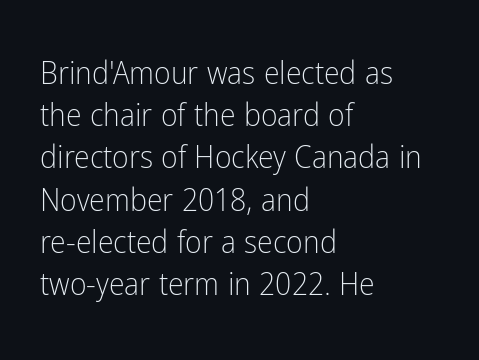
No italicization has been applied; the sample stays upright. These lines are rendered in a variable-pitch font. The font sits on the lighter half of the weight spectrum, regular included. Grotesque or geometric, the face here clearly has no serifs.
